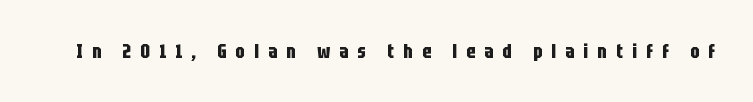
Q: Is the text bold? A: Yes.
Q: Is the text italic (slanted)? A: No, it is upright.
Q: Is the text underlined? A: No.
Q: Is the spacing between letters normal or unusually wide? A: Unusually wide.
